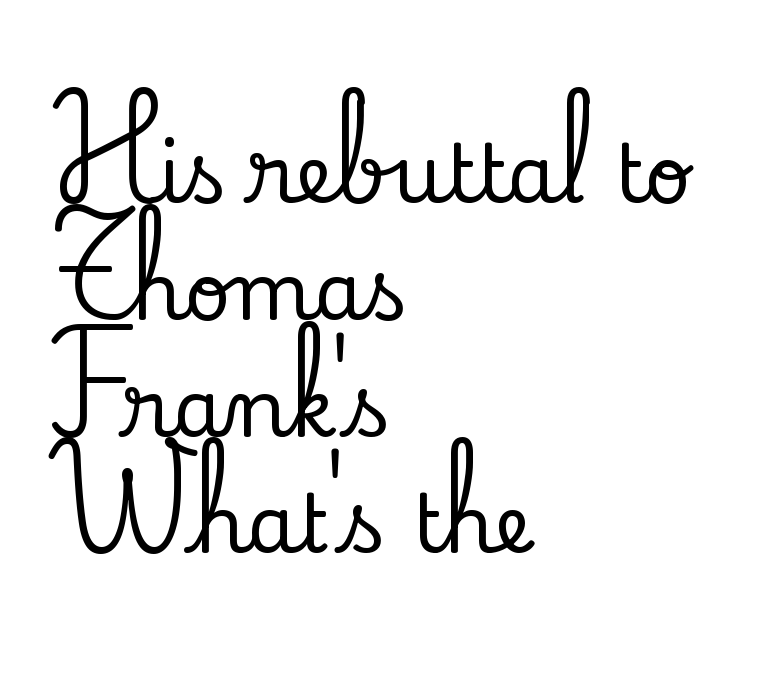
The letters advance in unequal steps, a hallmark of proportional type. Has an underline been added? It has not. Caption: multi-line text, flush left, ragged right. Caption: standard tracking, unaltered. Yep, those are serifs on the letters. Successive baselines arrive at the customary interval.
